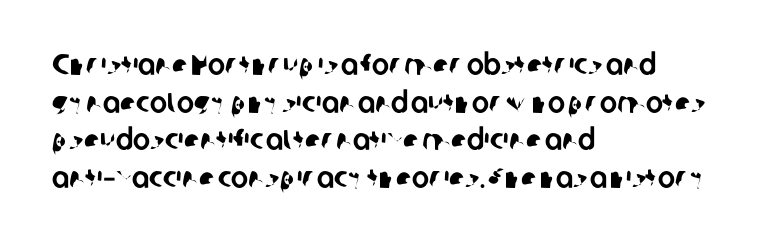
Q: Is the typeface a serif or a sans-serif typeface? A: Sans-serif.
Q: Is the text underlined? A: No.
Q: How is the paragraph aligned? A: Left-aligned.
Q: Is the spacing between letters normal or unusually wide? A: Normal.
Q: Is the spacing between lines tight, normal or loose? A: Normal.
Q: Width (condensed, normal, or wide)? A: Normal.
Q: Stroke contrast? A: Low.
Q: x-height? A: Medium.
Q: Monospaced? A: No.
